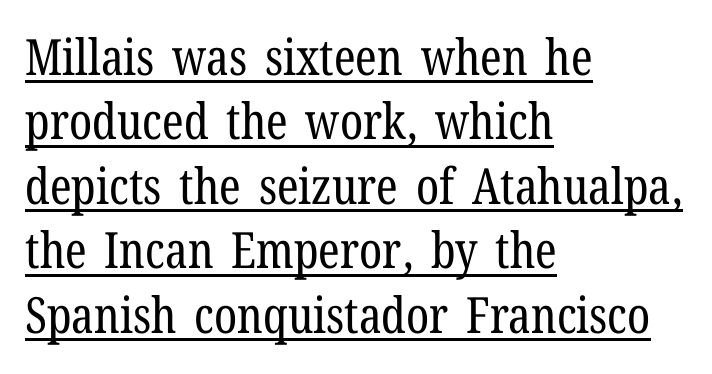
{"serif": "yes", "italic": "no", "bold": "no", "weight": "regular", "width": "condensed", "stroke_contrast": "low", "x_height": "medium", "monospaced": "no", "underline": "yes", "align": "left", "line_spacing": "normal", "line_spacing_ratio": 1.29, "letter_spacing": "normal", "letter_spacing_em": 0.0, "glyph_px": 50}
